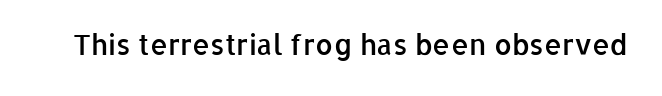
Q: Is the text bold? A: Semi-bold.
Q: Is the text italic (slanted)? A: No, it is upright.
Q: Is the typeface a serif or a sans-serif typeface? A: Sans-serif.
Q: Is the text underlined? A: No.
Q: Is the spacing between letters normal or unusually wide? A: Normal.
Q: Width (condensed, normal, or wide)? A: Normal.
Q: Stroke contrast? A: Low.
Q: x-height? A: Medium.
Q: Monospaced? A: No.
